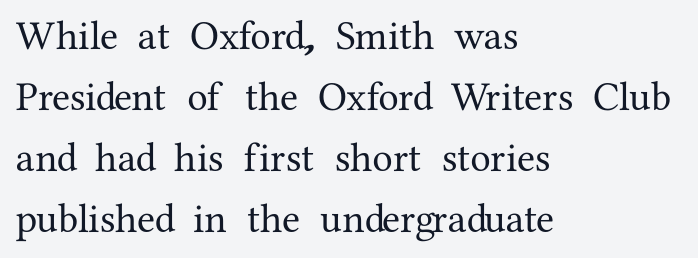
Character widths vary here, with narrow letters taking less room than wide ones. Designer's note — italics off, roman on. Old-style or modern, the face here clearly has serifs. Evenly set lines give the paragraph a standard silhouette. The gap between lines stays unmarked. Leftover space on each line is placed entirely after the last word.
